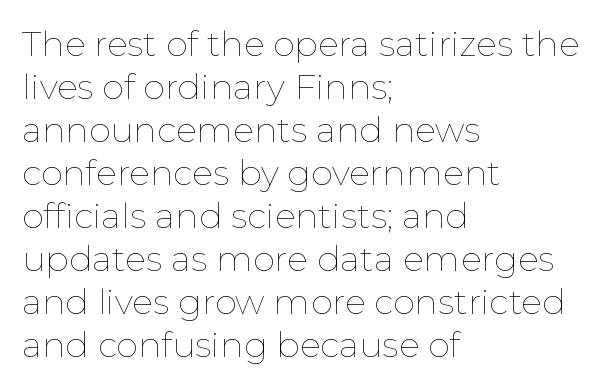
{"italic": "no", "bold": "no", "weight": "thin", "width": "normal", "stroke_contrast": "low", "x_height": "medium", "monospaced": "no", "underline": "no", "align": "left", "line_spacing_ratio": 1.23, "letter_spacing": "normal", "letter_spacing_em": 0.0, "glyph_px": 35}
